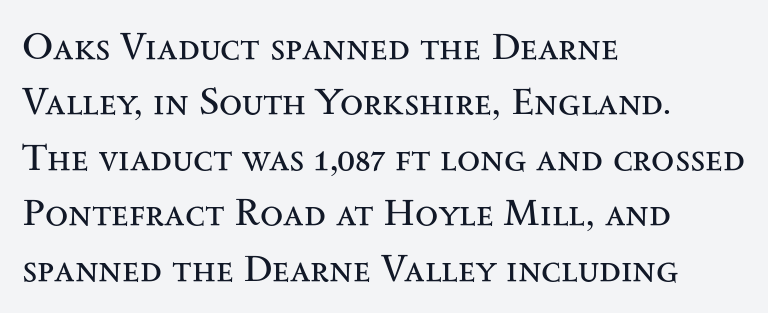
{"serif": "yes", "italic": "no", "bold": "no", "weight": "regular", "width": "wide", "stroke_contrast": "medium", "x_height": "small", "monospaced": "no", "underline": "no", "align": "left", "line_spacing": "normal", "line_spacing_ratio": 1.46, "letter_spacing": "normal", "letter_spacing_em": 0.0, "glyph_px": 38}
